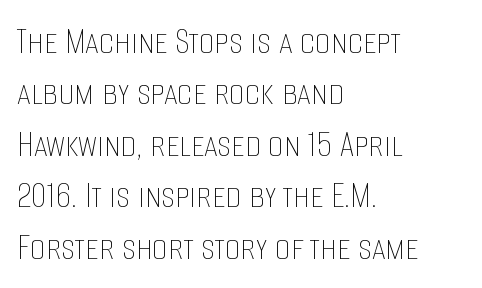
Q: Is the text bold? A: No.
Q: Is the text italic (slanted)? A: No, it is upright.
Q: Is the text underlined? A: No.
Q: How is the paragraph aligned? A: Left-aligned.
Q: Is the spacing between letters normal or unusually wide? A: Normal.
Q: Is the spacing between lines tight, normal or loose? A: Normal.
Q: Width (condensed, normal, or wide)? A: Condensed.
Q: Stroke contrast? A: Low.
Q: x-height? A: Large.
Q: Monospaced? A: No.
